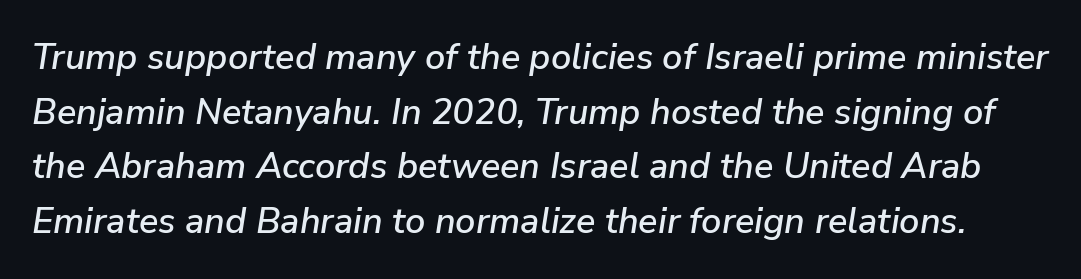
Q: Is the text italic (slanted)? A: Yes, it leans right by about 9 degrees.
Q: Is the text underlined? A: No.
Q: Is the spacing between letters normal or unusually wide? A: Normal.
Q: Is the spacing between lines tight, normal or loose? A: Normal.
Q: Width (condensed, normal, or wide)? A: Normal.
Q: Stroke contrast? A: Low.
Q: x-height? A: Medium.
Q: Monospaced? A: No.
